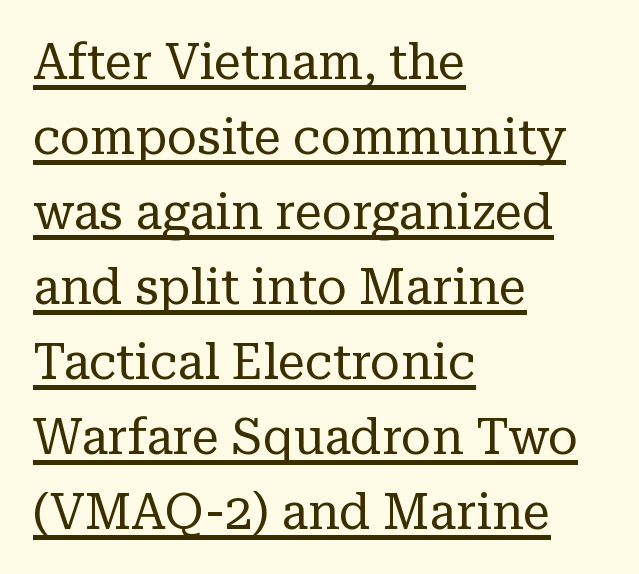
Q: Is the text bold? A: No.
Q: Is the text italic (slanted)? A: No, it is upright.
Q: Is the typeface a serif or a sans-serif typeface? A: Serif.
Q: Is the text underlined? A: Yes.
Q: How is the paragraph aligned? A: Left-aligned.
Q: Is the spacing between letters normal or unusually wide? A: Normal.
Q: Is the spacing between lines tight, normal or loose? A: Normal.
Q: Width (condensed, normal, or wide)? A: Normal.
Q: Stroke contrast? A: Low.
Q: x-height? A: Medium.
Q: Monospaced? A: No.
